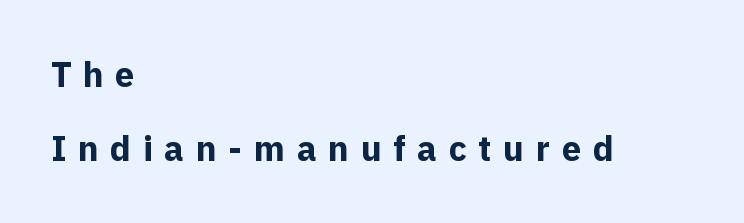
I'd describe the lettering as bold — thick and assertive. The lines are spread far apart with generous leading. This is the regular roman posture of the typeface. Does the type have serifs? No, each stem ends abruptly.
